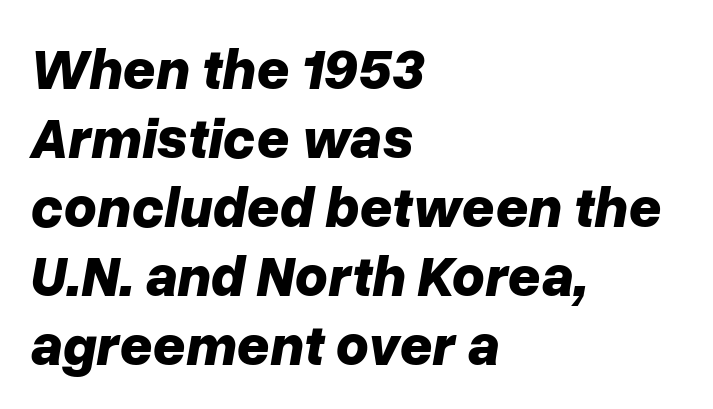
{"italic": "yes", "lean": "right", "slant_degrees": 10, "bold": "yes", "weight": "bold", "width": "normal", "stroke_contrast": "low", "x_height": "medium", "monospaced": "no", "underline": "no", "align": "left", "line_spacing_ratio": 1.21, "letter_spacing": "normal", "letter_spacing_em": 0.0, "glyph_px": 57}
